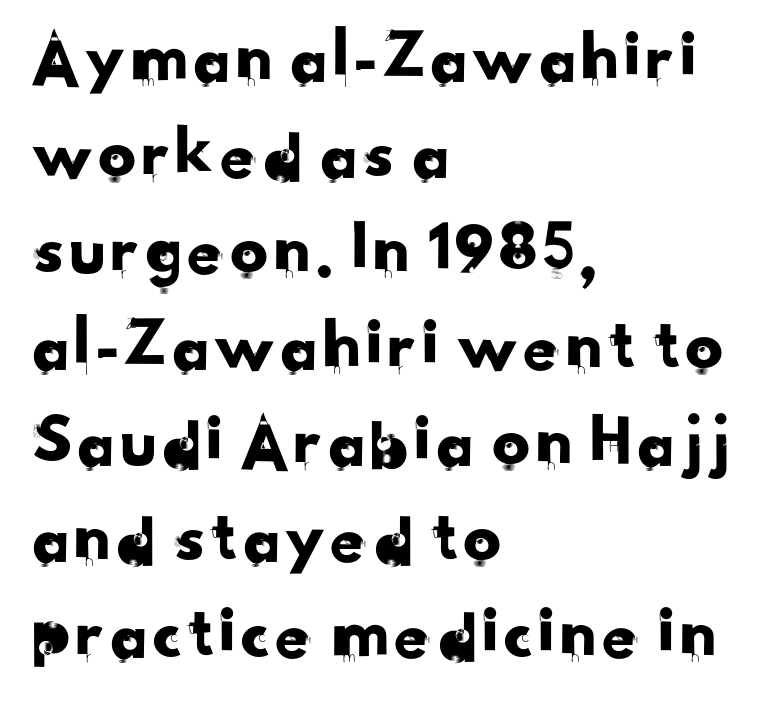
Q: Is the typeface a serif or a sans-serif typeface? A: Sans-serif.
Q: Is the text underlined? A: No.
Q: How is the paragraph aligned? A: Left-aligned.
Q: Is the spacing between letters normal or unusually wide? A: Normal.
Q: Is the spacing between lines tight, normal or loose? A: Normal.
Q: Width (condensed, normal, or wide)? A: Normal.
Q: Stroke contrast? A: Low.
Q: x-height? A: Small.
Q: Monospaced? A: No.
